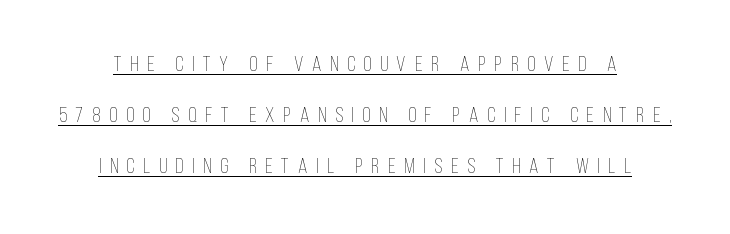
Whoever set this chose breathing room over compactness in the vertical rhythm. Each line of the rendering has a horizontal stroke beneath the glyphs. The letters stand upright; this is a roman face. Weight: not bold — regular or lighter.
